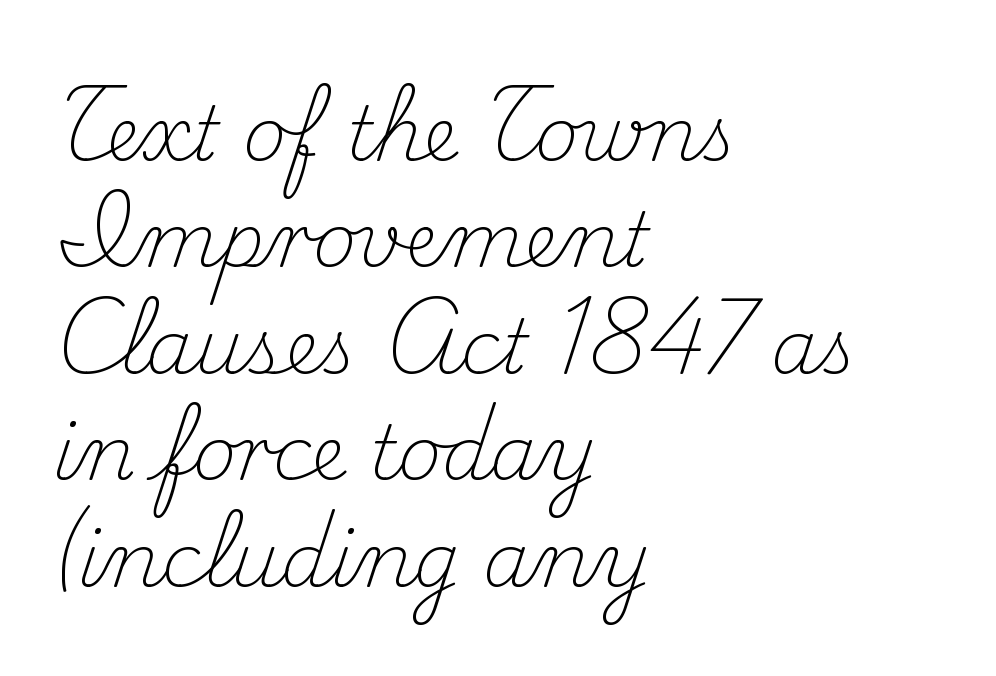
Regarding serifs, this sample has them. Baseline-to-baseline distance is the conventional proportion of letter height. Each word holds together tightly as a unit, with standard inter-letter gaps. Decoration check: the copy has no underline.
